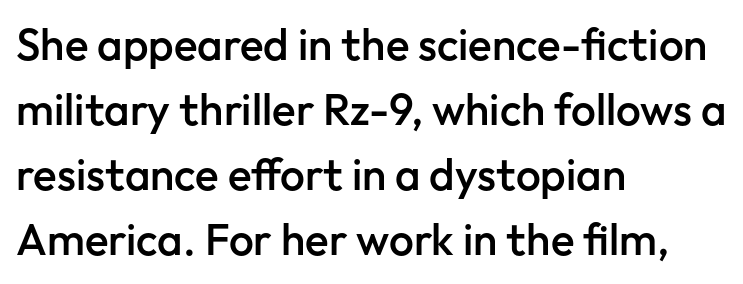
{"serif": "no", "italic": "no", "bold": "semi", "weight": "semibold", "width": "normal", "stroke_contrast": "low", "x_height": "medium", "monospaced": "no", "underline": "no", "align": "left", "line_spacing": "normal", "line_spacing_ratio": 1.48, "letter_spacing": "normal", "letter_spacing_em": 0.0, "glyph_px": 44}
